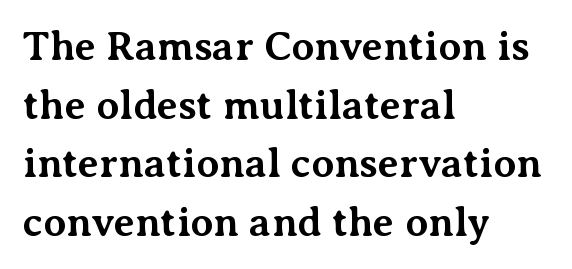
The image shows 41 px bold serif type, upright; set left-aligned, normal line spacing (1.43x), normal letter spacing, not underlined; medium stroke contrast and a medium x-height.
